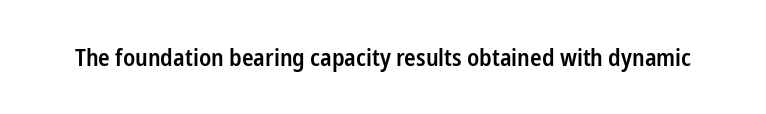
Q: Is the text bold? A: Semi-bold.
Q: Is the text italic (slanted)? A: No, it is upright.
Q: Is the text underlined? A: No.
Q: Is the spacing between letters normal or unusually wide? A: Normal.
